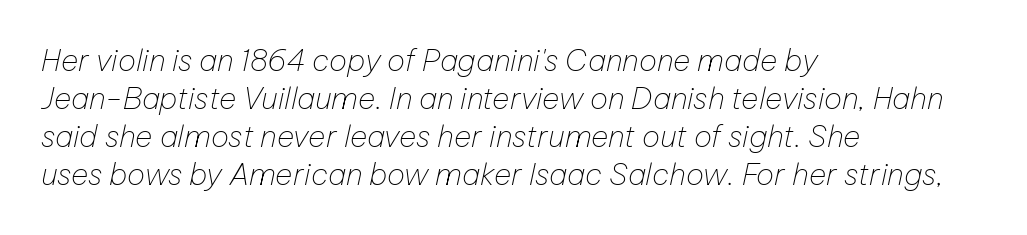
Is there much room between lines? A standard amount, neither cramped nor airy. It's the slanting kind of type. The strokes are not fattened; the text isn't bold. There is no visible air inserted between adjacent glyphs. Casual observation: everything's shoved over to the left. You could not count columns in this text — the font is proportionally spaced.
